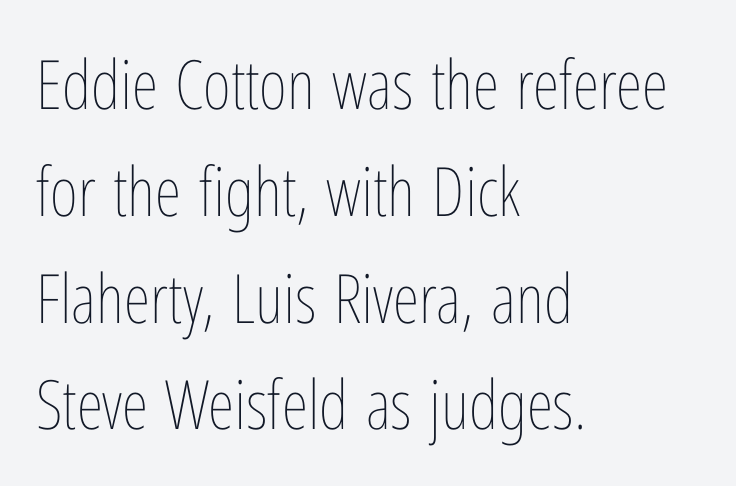
Q: Is the text bold? A: No.
Q: Is the text italic (slanted)? A: No, it is upright.
Q: Is the text underlined? A: No.
Q: How is the paragraph aligned? A: Left-aligned.
Q: Is the spacing between letters normal or unusually wide? A: Normal.
Q: Is the spacing between lines tight, normal or loose? A: Normal.
Q: Width (condensed, normal, or wide)? A: Condensed.
Q: Stroke contrast? A: Low.
Q: x-height? A: Medium.
Q: Monospaced? A: No.
